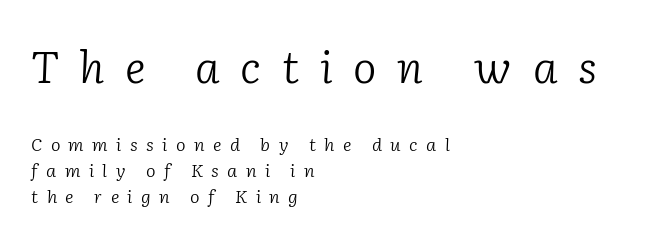
{"serif": "yes", "italic": "yes", "lean": "right", "slant_degrees": 2, "bold": "no", "weight": "light", "width": "normal", "stroke_contrast": "low", "x_height": "medium", "monospaced": "no", "underline": "no", "align": "left", "line_spacing": "normal", "line_spacing_ratio": 1.43, "letter_spacing": "wide", "letter_spacing_em": 0.47, "larger_block": "first", "size_ratio": 2.44, "glyph_px": 44}
